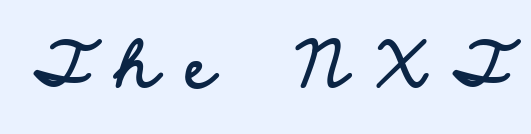
Chunky letters — that's bold for sure. Rule under the text: the space is simply empty. The characters display no serif detailing; their extremities are plain. The letters advance in unequal steps, a hallmark of proportional type. These lines have a slow, spaced-out rhythm from letter to letter.
